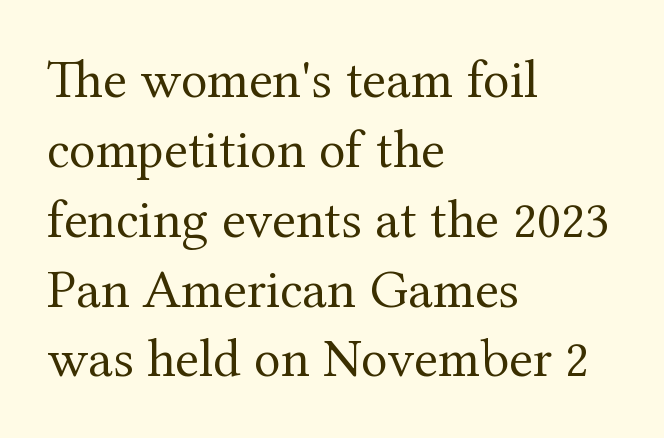
{"serif": "yes", "italic": "no", "bold": "no", "weight": "regular", "width": "normal", "stroke_contrast": "medium", "x_height": "medium", "monospaced": "no", "underline": "no", "align": "left", "line_spacing": "normal", "line_spacing_ratio": 1.27, "letter_spacing": "normal", "letter_spacing_em": 0.0, "glyph_px": 55}
